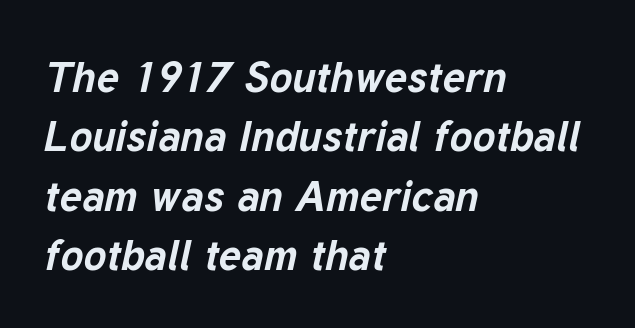
The horizontal fit of the characters is conventional and even. Beneath every word, the page is bare. The rendering applies a slant to the glyphs. What's the leading like? Ordinary, nothing unusual. A classic flush-left, rag-right setting is used for this passage.
